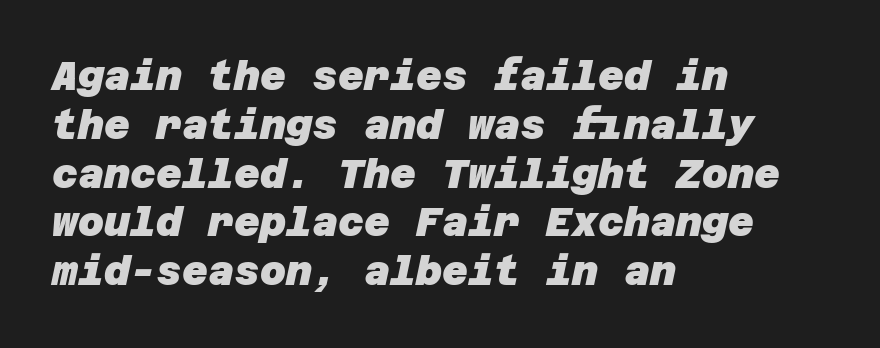
This sample uses a sans-serif face. Typeset ragged right — the left edge is the straight one. How heavy is the stroke? Heavy — this is a bold. The gap between lines stays unmarked. Spacing between characters is what you'd get straight out of the box.
